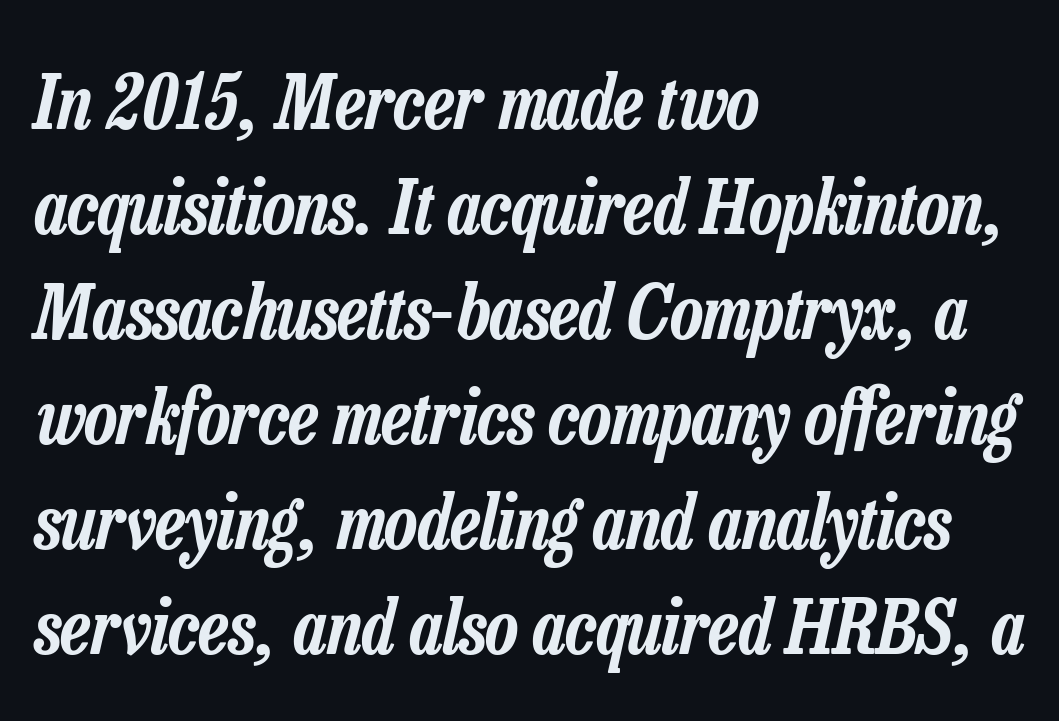
Q: Is the text italic (slanted)? A: Yes, it leans right by about 13 degrees.
Q: Is the text underlined? A: No.
Q: How is the paragraph aligned? A: Left-aligned.
Q: Is the spacing between letters normal or unusually wide? A: Normal.
Q: Is the spacing between lines tight, normal or loose? A: Normal.
Q: Width (condensed, normal, or wide)? A: Condensed.
Q: Stroke contrast? A: Low.
Q: x-height? A: Medium.
Q: Monospaced? A: No.
